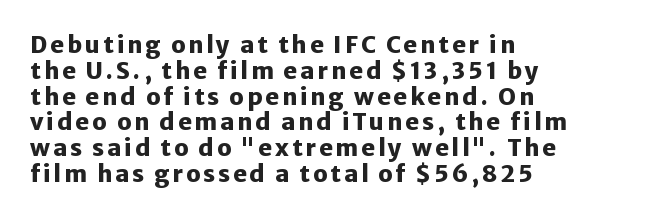
{"italic": "no", "bold": "yes", "underline": "no", "align": "left", "line_spacing": "tight", "line_spacing_ratio": 1.12, "glyph_px": 23}
